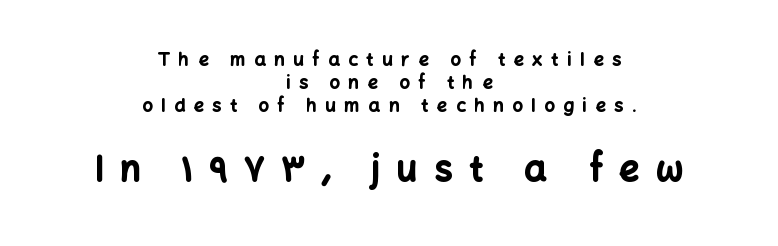
{"serif": "no", "italic": "no", "bold": "yes", "weight": "bold", "width": "normal", "stroke_contrast": "low", "x_height": "medium", "monospaced": "no", "underline": "no", "align": "center", "line_spacing": "normal", "line_spacing_ratio": 1.27, "letter_spacing": "wide", "letter_spacing_em": 0.48, "larger_block": "second", "size_ratio": 1.94, "glyph_px": 35}
